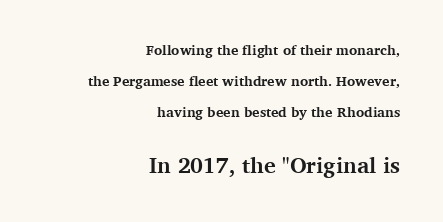
The image shows 22 px bold type, upright; set right-aligned, loose line spacing (2.22x), normal letter spacing, not underlined; the second (bottom) block is 1.57x larger.
